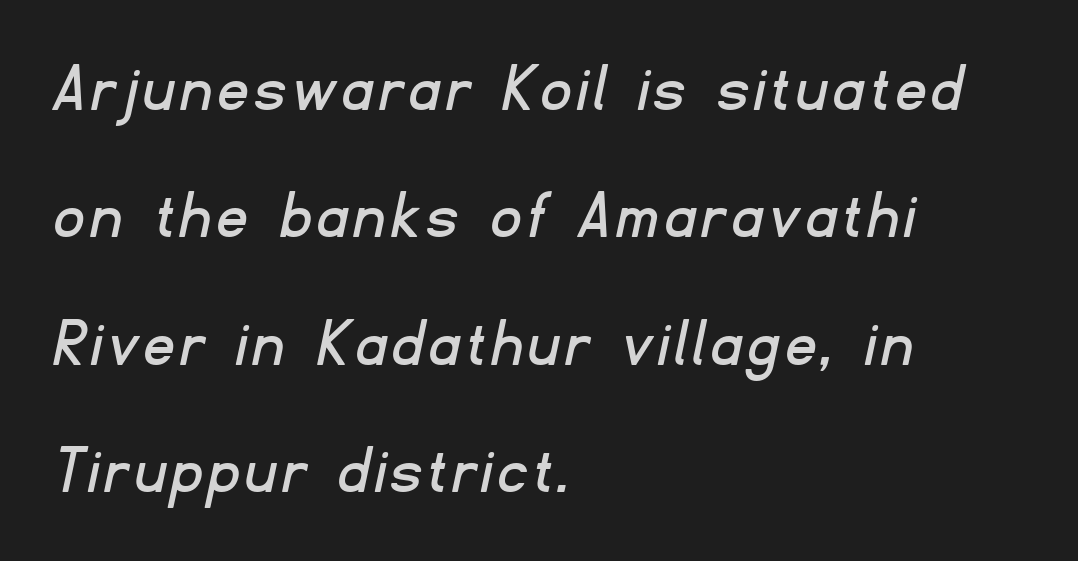
Q: Is the typeface a serif or a sans-serif typeface? A: Sans-serif.
Q: Is the text underlined? A: No.
Q: How is the paragraph aligned? A: Left-aligned.
Q: Width (condensed, normal, or wide)? A: Normal.
Q: Stroke contrast? A: Low.
Q: x-height? A: Small.
Q: Monospaced? A: No.
